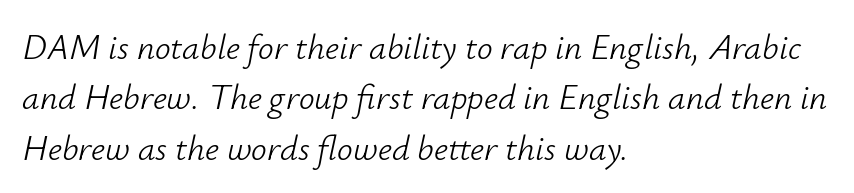
{"italic": "yes", "lean": "right", "slant_degrees": 12, "bold": "no", "weight": "light", "width": "normal", "stroke_contrast": "low", "x_height": "small", "monospaced": "no", "underline": "no", "align": "left", "line_spacing": "normal", "line_spacing_ratio": 1.44, "letter_spacing": "normal", "letter_spacing_em": 0.0, "glyph_px": 35}
